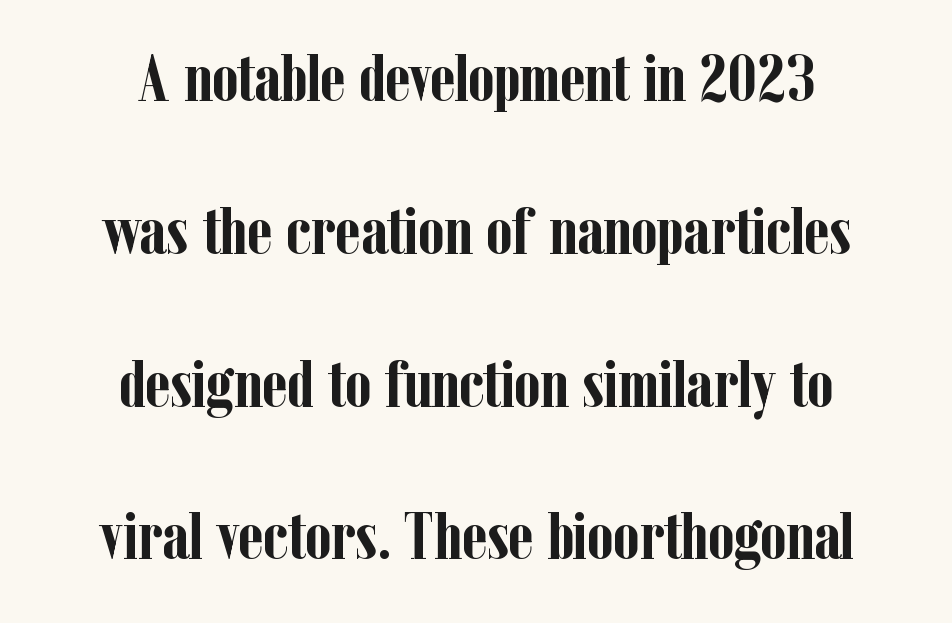
The characters look thick and weighty, a clear bold. Serif or sans? Serif — the stroke terminals have little feet. Varying glyph widths throughout — classic text-font behaviour. Type without underlining.
